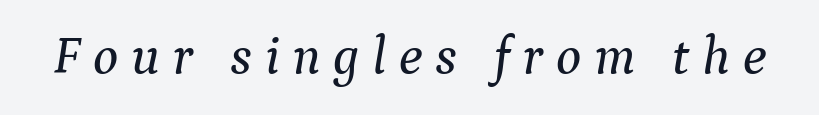
{"serif": "yes", "italic": "yes", "lean": "right", "slant_degrees": 9, "width": "normal", "stroke_contrast": "medium", "x_height": "medium", "monospaced": "no", "underline": "no", "letter_spacing": "wide", "letter_spacing_em": 0.24, "glyph_px": 53}
